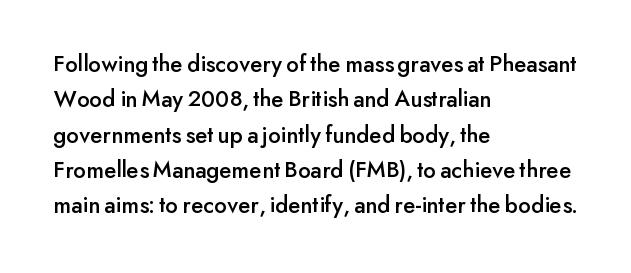
Q: Is the text italic (slanted)? A: No, it is upright.
Q: Is the text underlined? A: No.
Q: How is the paragraph aligned? A: Left-aligned.
Q: Is the spacing between letters normal or unusually wide? A: Normal.
Q: Is the spacing between lines tight, normal or loose? A: Normal.
